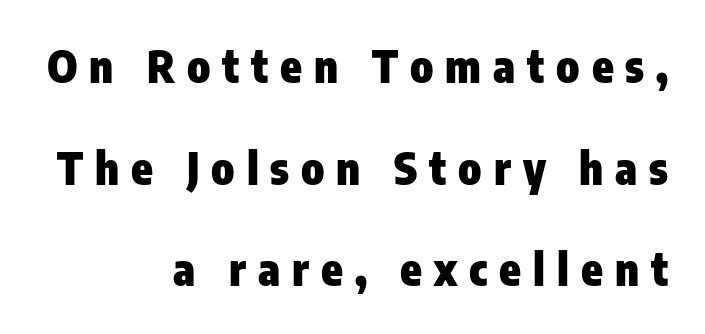
Q: Is the text bold? A: Yes.
Q: Is the text italic (slanted)? A: No, it is upright.
Q: Is the typeface a serif or a sans-serif typeface? A: Sans-serif.
Q: Is the text underlined? A: No.
Q: How is the paragraph aligned? A: Right-aligned.
Q: Is the spacing between letters normal or unusually wide? A: Unusually wide.
Q: Is the spacing between lines tight, normal or loose? A: Loose.
Q: Width (condensed, normal, or wide)? A: Condensed.
Q: Stroke contrast? A: Low.
Q: x-height? A: Medium.
Q: Monospaced? A: No.
